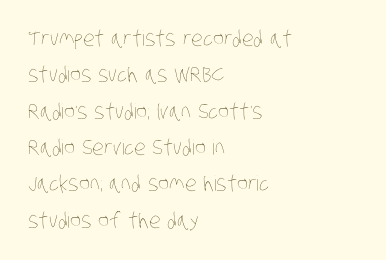
The image shows 21 px text type; set left-aligned, line spacing 1.73x, normal letter spacing, not underlined.
